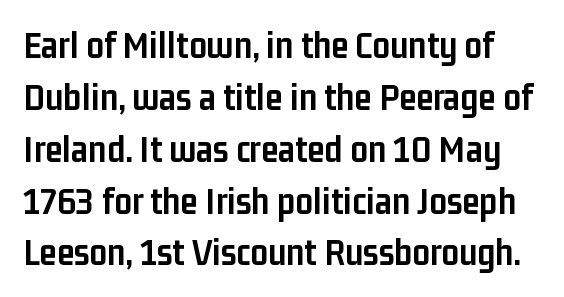
Note the varied advance widths — an 'i' is clearly narrower than an 'm'. The vertical gap from one line to the next is medium. The gaps between neighbouring characters are ordinary and unremarkable. The type sits square on the baseline with zero lean. Unlike a traditional serif, this face leaves its strokes unadorned.
